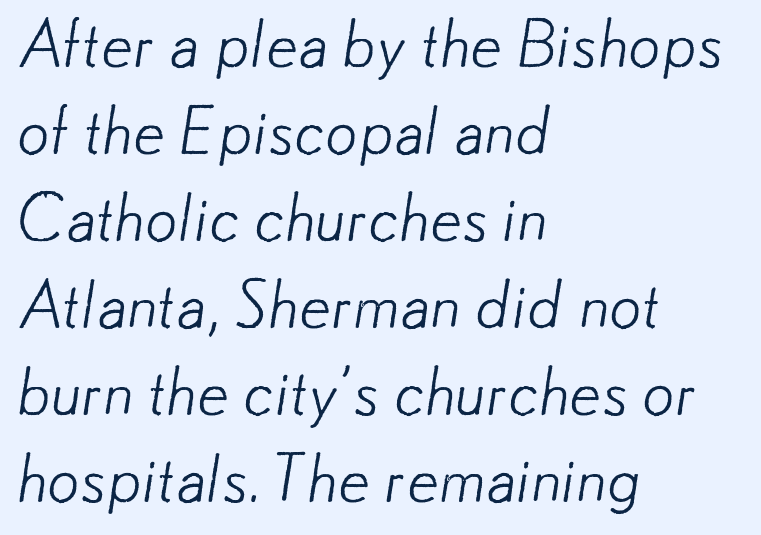
Q: Is the text bold? A: No.
Q: Is the typeface a serif or a sans-serif typeface? A: Sans-serif.
Q: Is the text underlined? A: No.
Q: How is the paragraph aligned? A: Left-aligned.
Q: Is the spacing between letters normal or unusually wide? A: Normal.
Q: Is the spacing between lines tight, normal or loose? A: Normal.
Q: Width (condensed, normal, or wide)? A: Normal.
Q: Stroke contrast? A: Low.
Q: x-height? A: Small.
Q: Monospaced? A: No.
